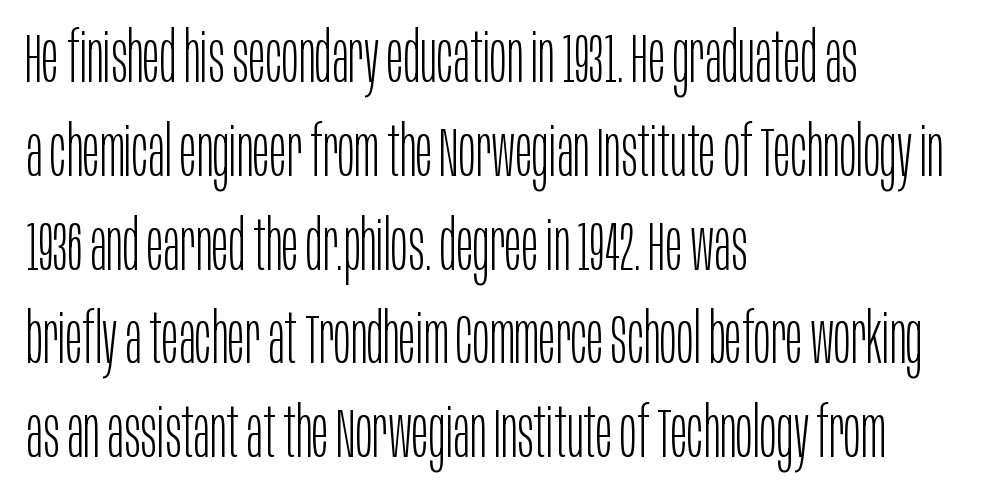
Q: Is the text bold? A: No.
Q: Is the text italic (slanted)? A: No, it is upright.
Q: Is the typeface a serif or a sans-serif typeface? A: Sans-serif.
Q: Is the text underlined? A: No.
Q: How is the paragraph aligned? A: Left-aligned.
Q: Is the spacing between letters normal or unusually wide? A: Normal.
Q: Is the spacing between lines tight, normal or loose? A: Normal.
Q: Width (condensed, normal, or wide)? A: Condensed.
Q: Stroke contrast? A: Low.
Q: x-height? A: Large.
Q: Monospaced? A: No.
